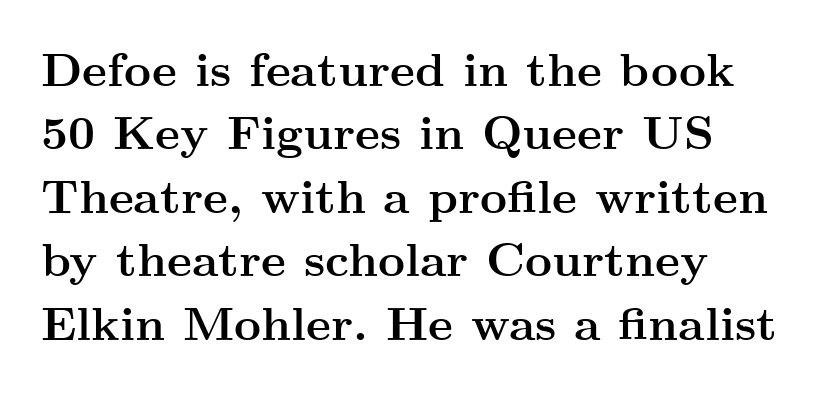
The image shows 47 px semibold, wide serif type, upright; set left-aligned, normal line spacing (1.35x), normal letter spacing, not underlined; medium stroke contrast and a small x-height.
